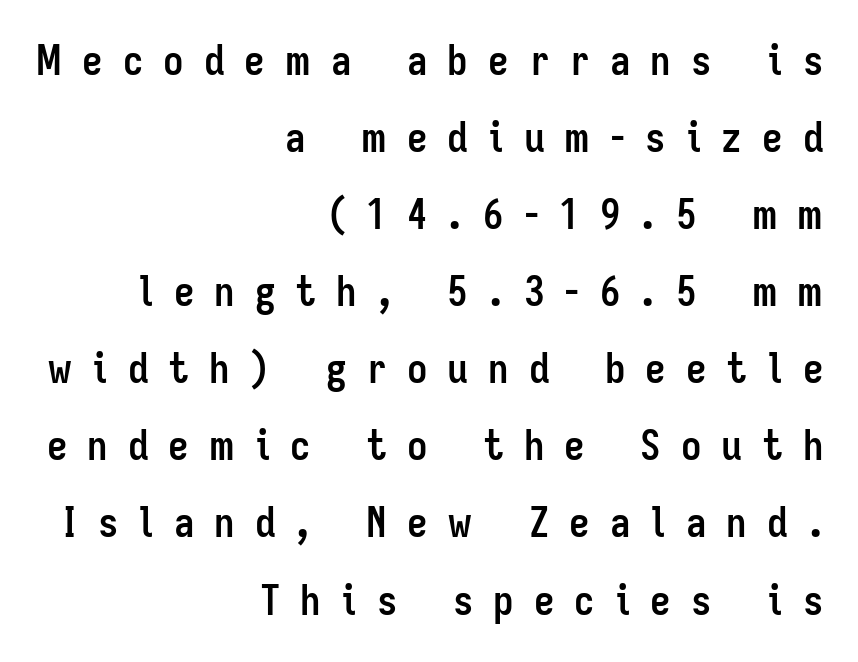
The image shows 41 px semibold, condensed sans-serif type, upright; set right-aligned, line spacing 1.88x, unusually wide letter spacing (+0.49 em), not underlined; low stroke contrast and a medium x-height.
